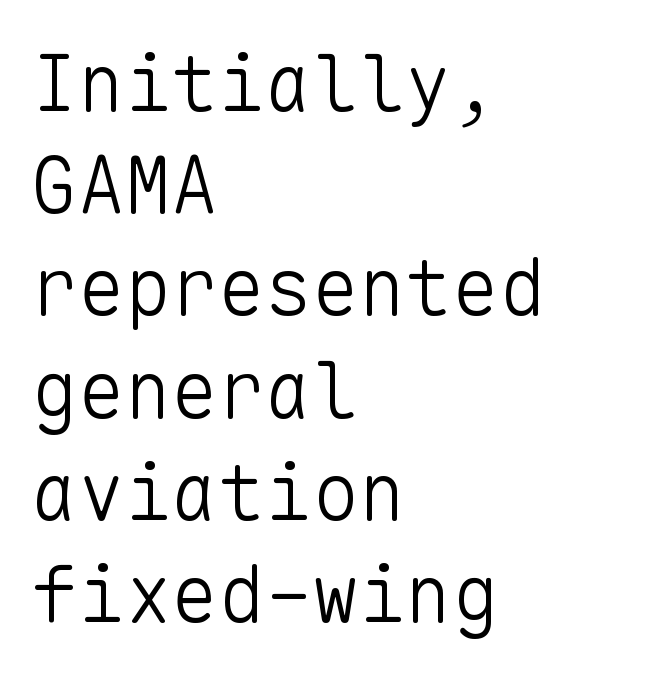
The image shows 78 px light sans-serif type, upright, monospaced; set left-aligned, normal line spacing (1.31x), normal letter spacing, not underlined; low stroke contrast and a medium x-height.
